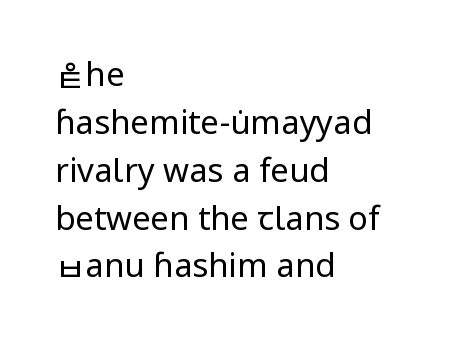
{"serif": "no", "italic": "no", "bold": "no", "weight": "regular", "width": "normal", "stroke_contrast": "low", "x_height": "medium", "monospaced": "no", "underline": "no", "align": "left", "line_spacing": "normal", "line_spacing_ratio": 1.45, "letter_spacing": "normal", "letter_spacing_em": 0.0, "glyph_px": 33}
